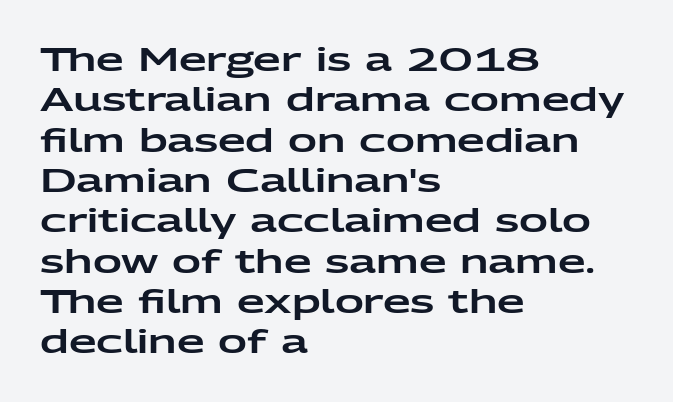
The image shows 32 px wide sans-serif type, upright; set left-aligned, normal line spacing (1.26x), normal letter spacing, not underlined; low stroke contrast and a medium x-height.
